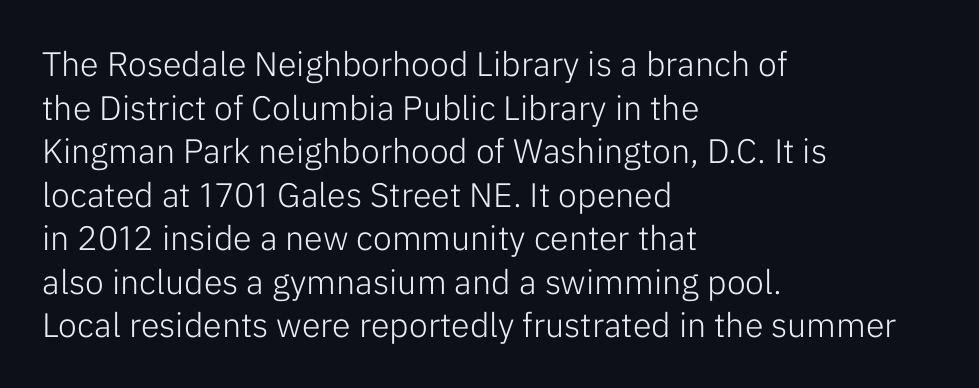
Check under the words: just untouched page. Caption: standard tracking, unaltered. Summary of vertical rhythm: regular, with standard interline spacing. This sample has the flowing, uneven cadence of proportional lettering. Typographically, this falls in the sans-serif category.
